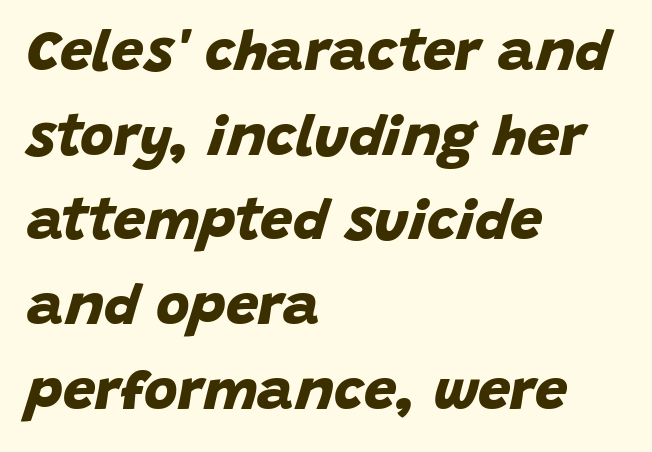
{"serif": "no", "bold": "yes", "weight": "bold", "width": "normal", "stroke_contrast": "low", "x_height": "large", "monospaced": "no", "underline": "no", "align": "left", "line_spacing": "normal", "line_spacing_ratio": 1.46, "letter_spacing": "normal", "letter_spacing_em": 0.0, "glyph_px": 58}
